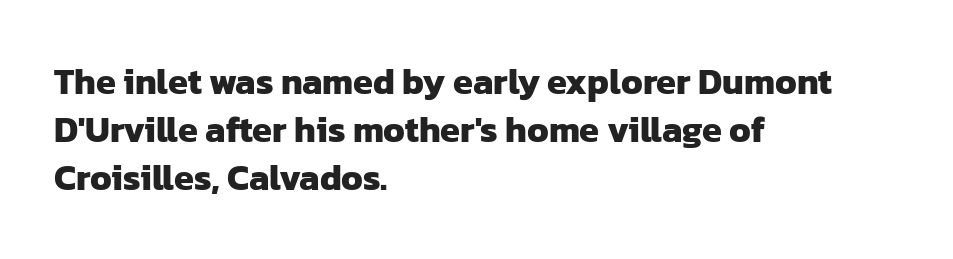
Typographically, this falls in the sans-serif category. Every letter is thick-stroked: bold, no question. This rendering leaves character spacing at its baseline value. The passage shown is typed in a proportional face where columns would drift. Line spacing here is normal.
